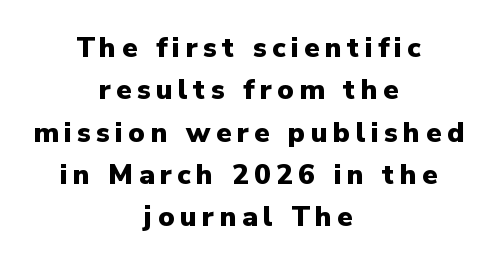
{"serif": "no", "italic": "no", "bold": "yes", "weight": "heavy", "width": "normal", "stroke_contrast": "low", "x_height": "medium", "monospaced": "no", "underline": "no", "align": "center", "line_spacing": "normal", "line_spacing_ratio": 1.51, "glyph_px": 28}
